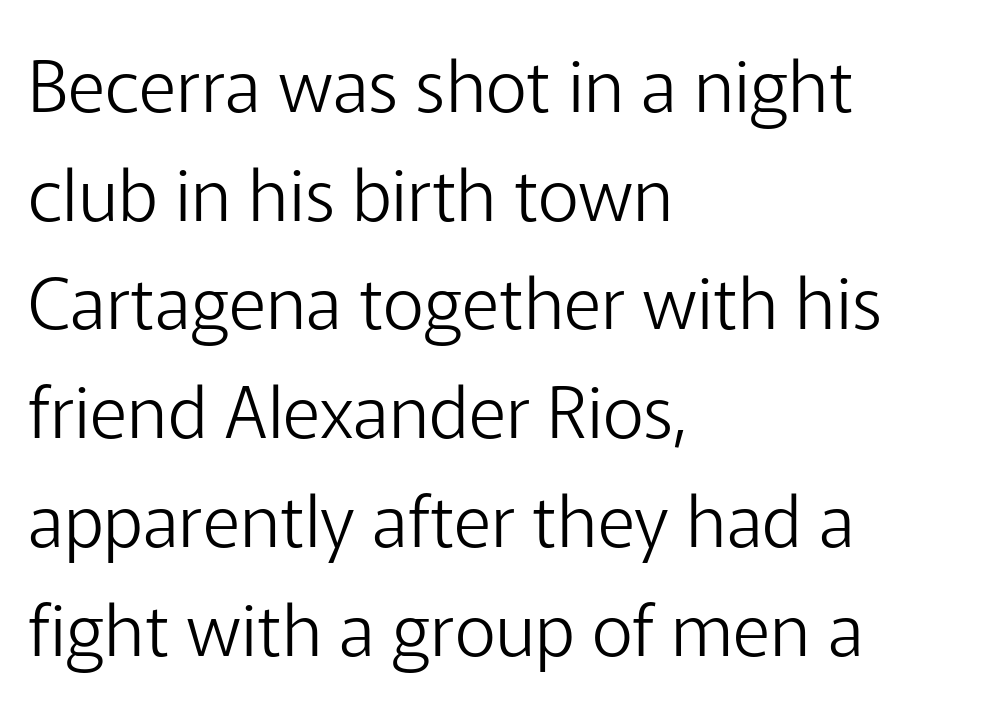
The image shows 72 px light sans-serif type, upright; set left-aligned, normal line spacing (1.51x), normal letter spacing, not underlined; low stroke contrast and a medium x-height.
